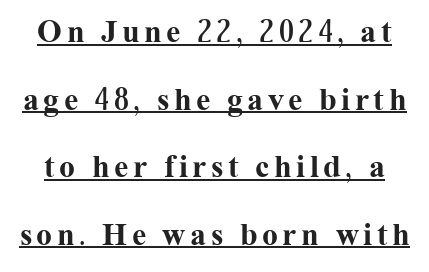
{"serif": "yes", "italic": "no", "bold": "yes", "weight": "bold", "width": "normal", "stroke_contrast": "medium", "x_height": "medium", "monospaced": "no", "underline": "yes", "line_spacing": "loose", "line_spacing_ratio": 2.11, "glyph_px": 32}
